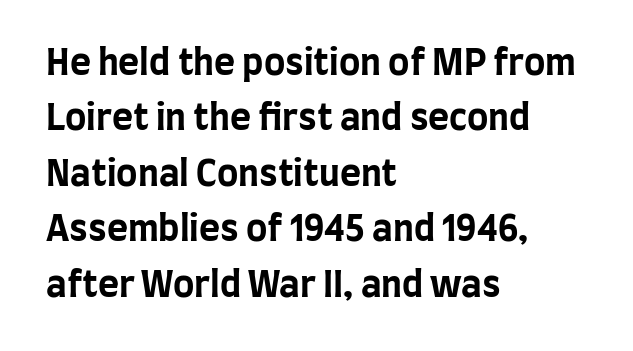
The gap between lines stays unmarked. Each new line begins a customary step beneath the previous one. You could not count columns in this text — the font is proportionally spaced. These lines are composed in type without serifs. The specimen reads as upright at a glance. This rendering leaves character spacing at its baseline value.
